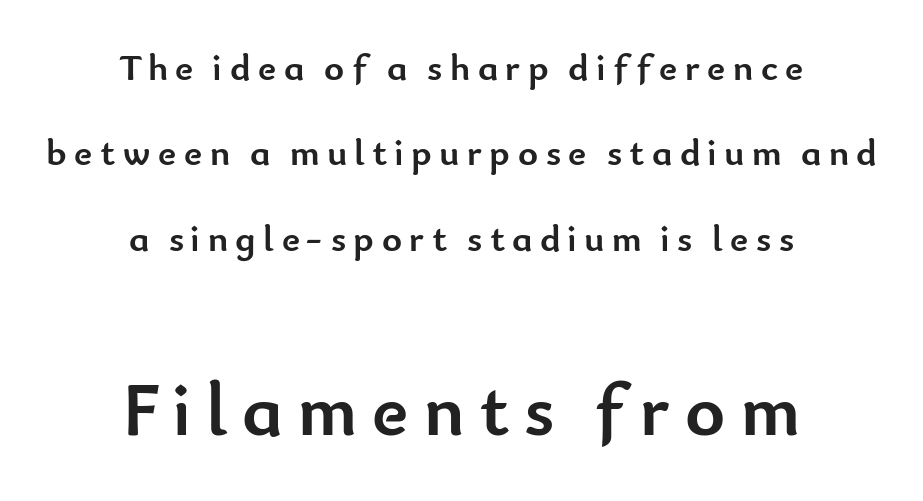
{"serif": "no", "italic": "no", "bold": "yes", "weight": "semibold", "width": "normal", "stroke_contrast": "low", "x_height": "small", "monospaced": "no", "underline": "no", "align": "center", "line_spacing": "loose", "line_spacing_ratio": 2.25, "letter_spacing": "wide", "letter_spacing_em": 0.2, "larger_block": "second", "size_ratio": 2.0, "glyph_px": 76}
